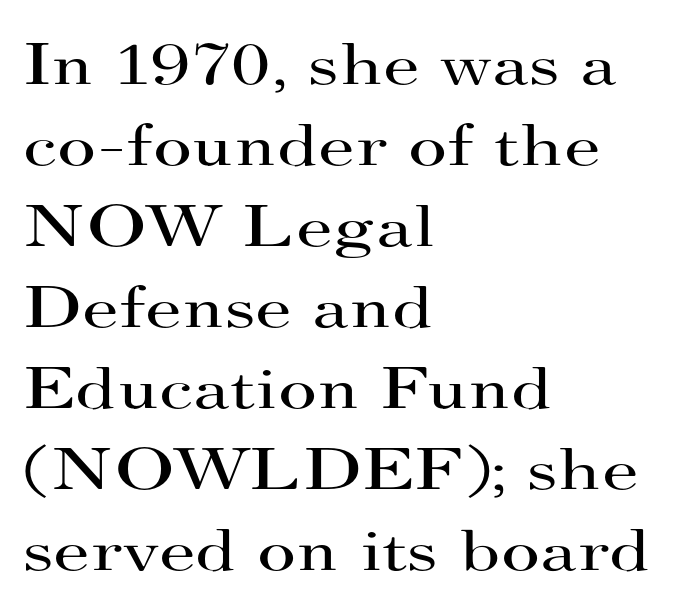
The image shows 60 px regular-weight, wide serif type, upright; set left-aligned, normal line spacing (1.35x), normal letter spacing, not underlined; high stroke contrast and a small x-height.
